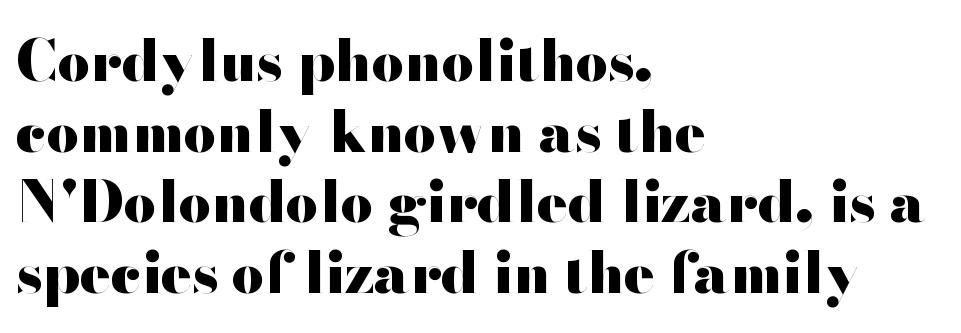
{"serif": "no", "italic": "no", "bold": "yes", "weight": "heavy", "width": "wide", "stroke_contrast": "high", "x_height": "small", "monospaced": "no", "underline": "no", "align": "left", "line_spacing_ratio": 1.24, "letter_spacing": "normal", "letter_spacing_em": 0.0, "glyph_px": 57}
